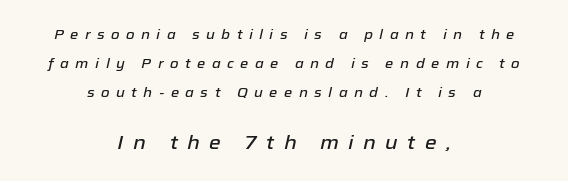
The image shows 20 px text type, italic (leaning right); set centered, loose line spacing (2.06x), unusually wide letter spacing (+0.46 em), not underlined; the second (bottom) block is 1.43x larger.
